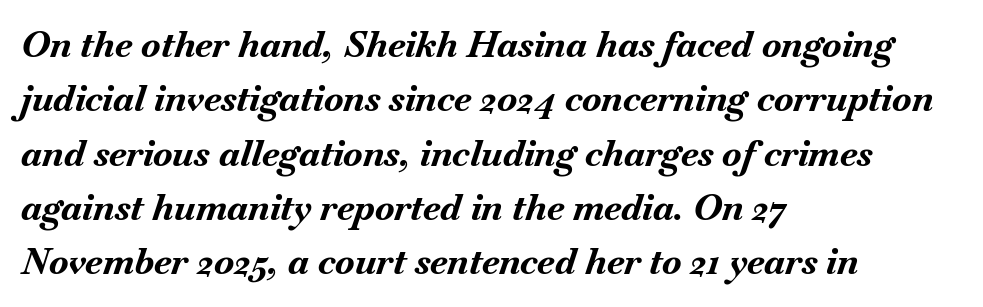
The image shows 36 px bold type, italic (leaning right); set left-aligned, normal line spacing (1.51x), normal letter spacing, not underlined; medium stroke contrast and a small x-height.
